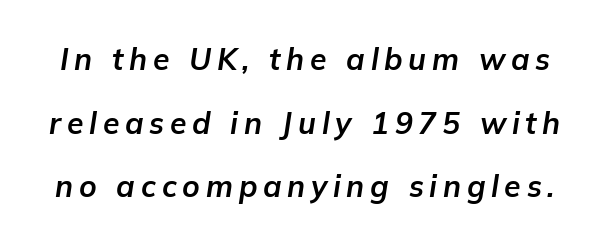
Q: Is the text bold? A: Yes.
Q: Is the text italic (slanted)? A: Yes, it leans right by about 9 degrees.
Q: Is the text underlined? A: No.
Q: Is the spacing between lines tight, normal or loose? A: Loose.
Q: Width (condensed, normal, or wide)? A: Normal.
Q: Stroke contrast? A: Low.
Q: x-height? A: Medium.
Q: Monospaced? A: No.
